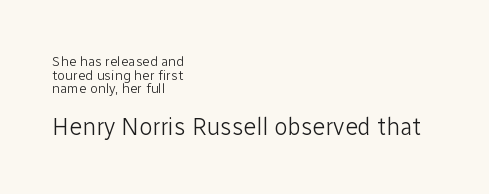
Plain, unruled lines of type. Layout note: lines flush left. Notice how the stems are strictly vertical — no italics here. Does the leading feel generous? Not at all — it's pinched. The type is set solid horizontally, with unmodified tracking.
